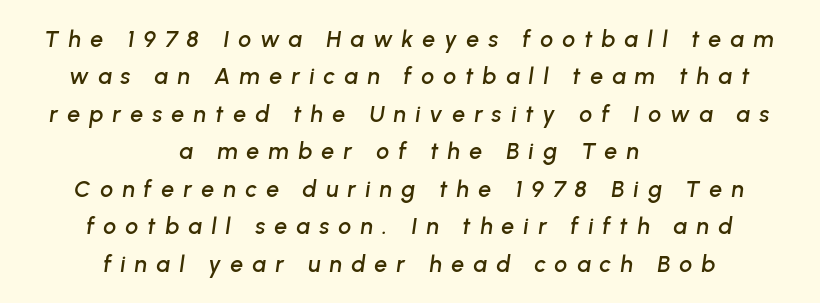
The image shows 23 px text type, italic (leaning right); set centered, normal line spacing (1.63x), unusually wide letter spacing (+0.4 em), not underlined.
